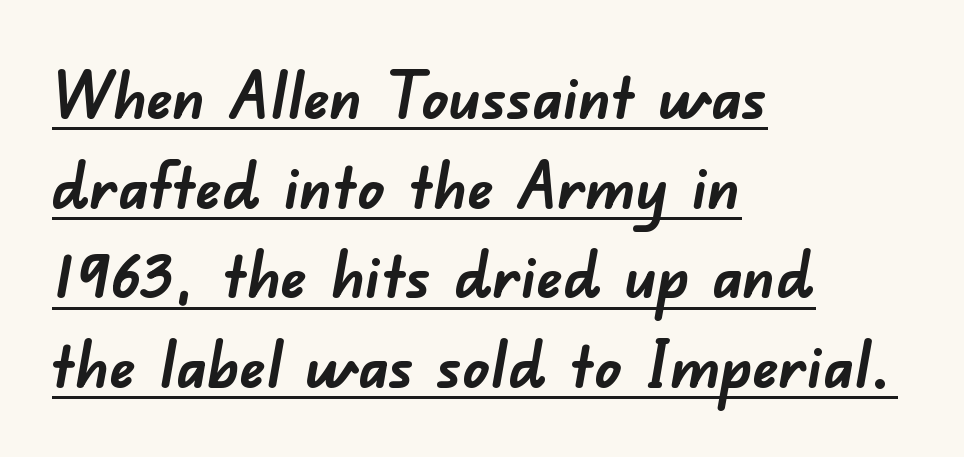
In terms of leading, this rendering sits right in the middle. Do the characters align in a grid? No, the font is proportional. The compositor pushed each line to the left boundary. Underlining? Definitely there. Glyph-to-glyph distance matches everyday printed text.
